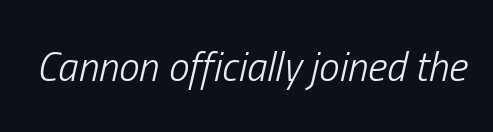
Q: Is the text bold? A: No.
Q: Is the text italic (slanted)? A: Yes, it leans right by about 13 degrees.
Q: Is the text underlined? A: No.
Q: Is the spacing between letters normal or unusually wide? A: Normal.
Q: Width (condensed, normal, or wide)? A: Condensed.
Q: Stroke contrast? A: Low.
Q: x-height? A: Medium.
Q: Monospaced? A: No.
